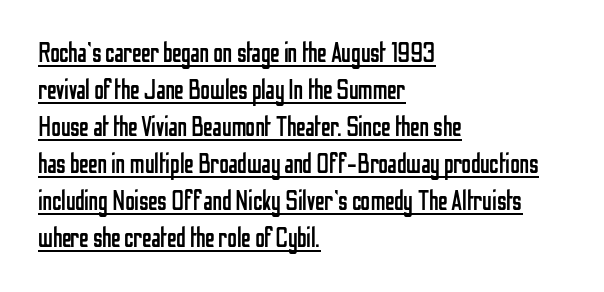
{"italic": "no", "bold": "no", "underline": "yes", "align": "left", "line_spacing": "normal", "line_spacing_ratio": 1.37, "letter_spacing": "normal", "letter_spacing_em": 0.0, "glyph_px": 27}
